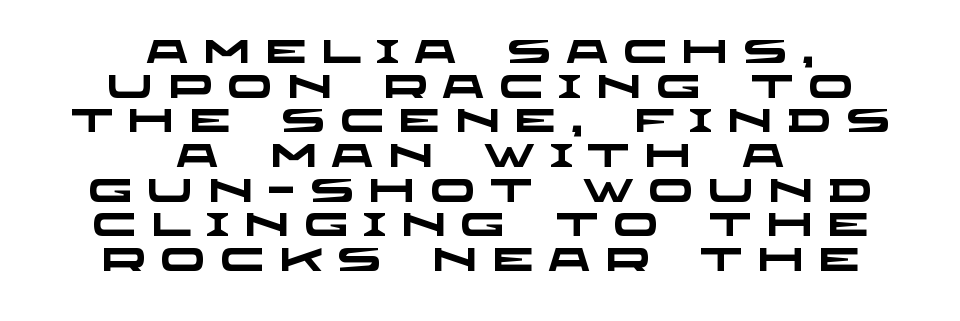
The image shows 33 px heavy, wide sans-serif type; set centered, tight line spacing (1.05x), unusually wide letter spacing (+0.45 em), not underlined; low stroke contrast and a large x-height.
